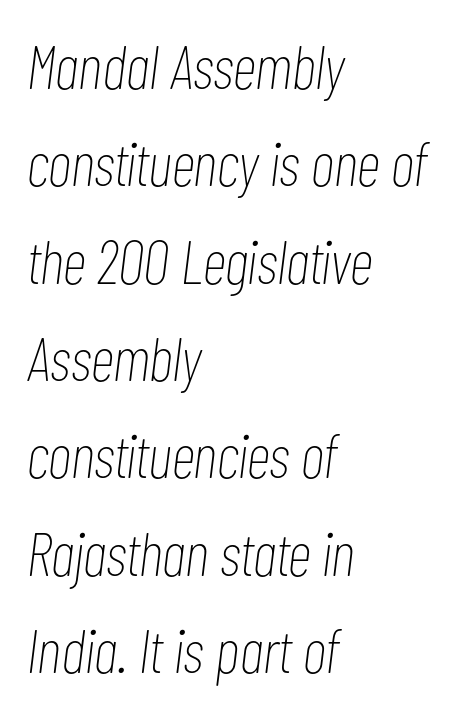
The image shows 62 px thin, condensed type, italic (leaning right); set left-aligned, normal line spacing (1.57x), normal letter spacing, not underlined; low stroke contrast and a medium x-height.
